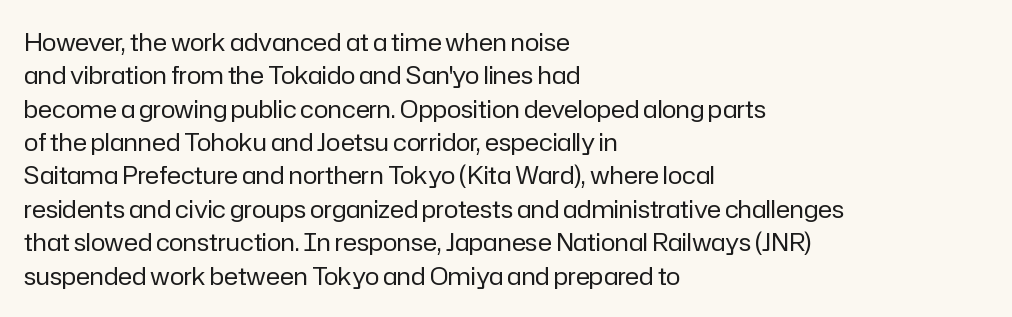
{"italic": "no", "bold": "no", "underline": "no", "align": "left", "line_spacing": "normal", "line_spacing_ratio": 1.39, "letter_spacing": "normal", "letter_spacing_em": 0.0, "glyph_px": 24}
